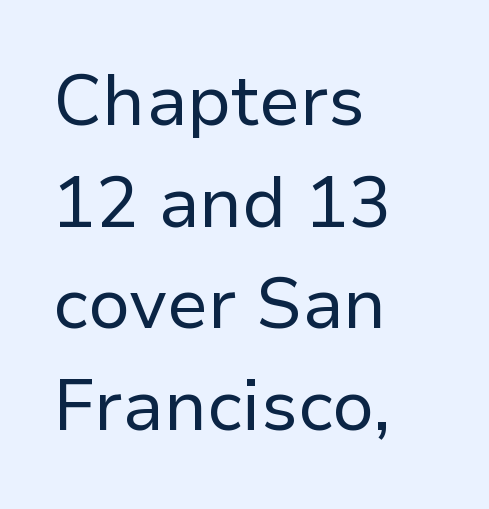
{"serif": "no", "italic": "no", "bold": "no", "weight": "regular", "width": "normal", "stroke_contrast": "low", "x_height": "medium", "monospaced": "no", "underline": "no", "align": "left", "line_spacing": "normal", "line_spacing_ratio": 1.43, "letter_spacing": "normal", "letter_spacing_em": 0.0, "glyph_px": 71}
